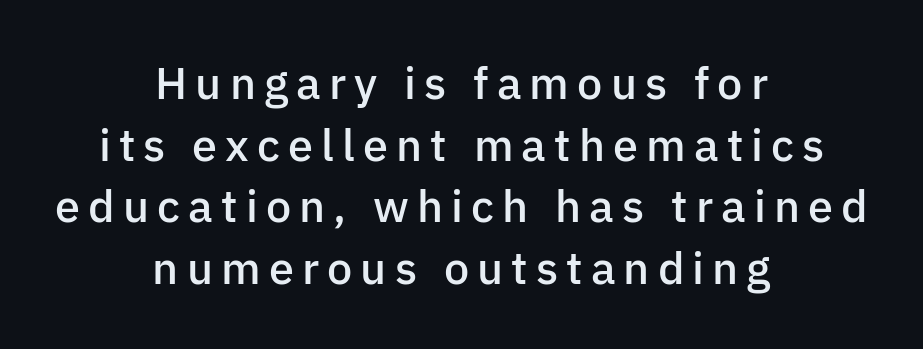
Q: Is the text bold? A: Semi-bold.
Q: Is the text italic (slanted)? A: No, it is upright.
Q: Is the typeface a serif or a sans-serif typeface? A: Sans-serif.
Q: Is the text underlined? A: No.
Q: How is the paragraph aligned? A: Centered.
Q: Is the spacing between lines tight, normal or loose? A: Normal.
Q: Width (condensed, normal, or wide)? A: Normal.
Q: Stroke contrast? A: Low.
Q: x-height? A: Medium.
Q: Monospaced? A: No.
